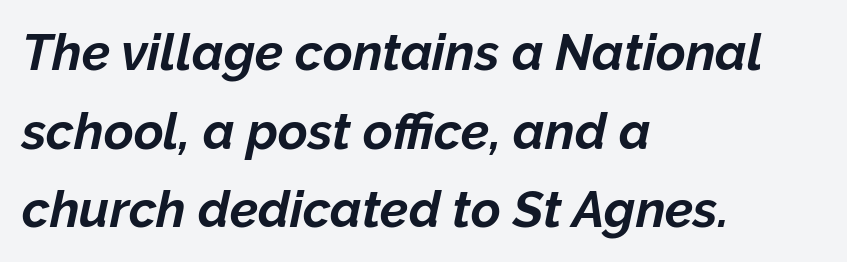
The image shows 51 px bold type, italic (leaning right); set left-aligned, normal line spacing (1.54x), normal letter spacing, not underlined; low stroke contrast and a medium x-height.
